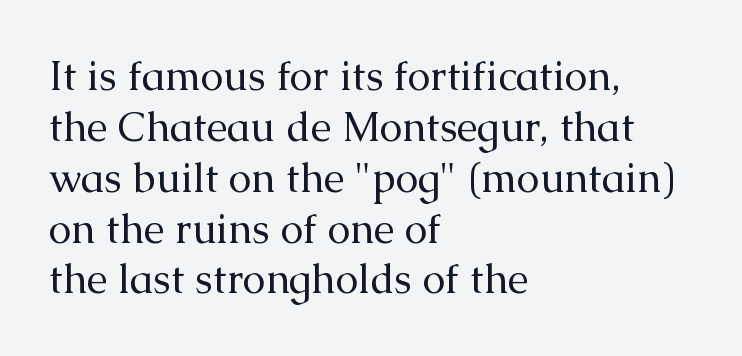
Q: Is the text bold? A: No.
Q: Is the text italic (slanted)? A: No, it is upright.
Q: Is the typeface a serif or a sans-serif typeface? A: Serif.
Q: Is the text underlined? A: No.
Q: How is the paragraph aligned? A: Left-aligned.
Q: Is the spacing between letters normal or unusually wide? A: Normal.
Q: Width (condensed, normal, or wide)? A: Normal.
Q: Stroke contrast? A: Medium.
Q: x-height? A: Medium.
Q: Monospaced? A: No.
